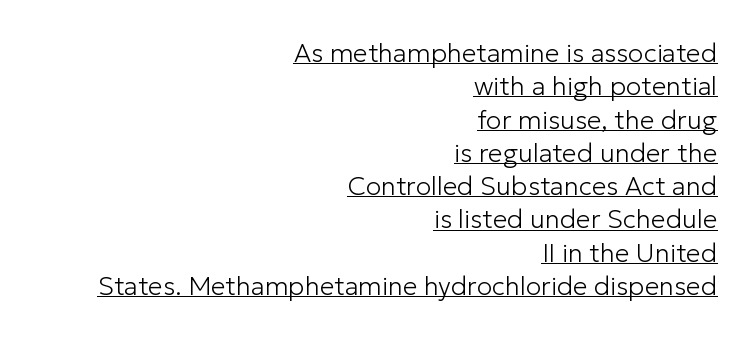
The image shows 26 px text type, upright; set right-aligned, normal line spacing (1.28x), normal letter spacing, underlined.
